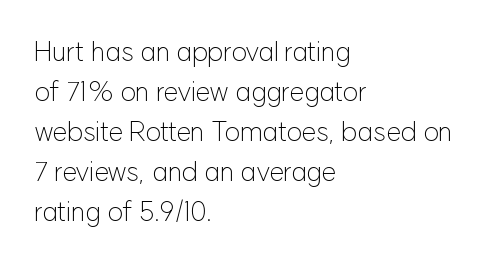
The image shows 27 px text type, upright; set left-aligned, normal line spacing (1.48x), normal letter spacing, not underlined.
